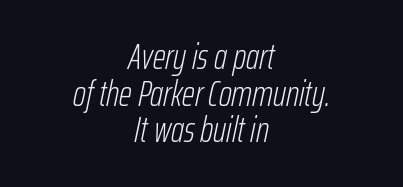
The image shows 36 px light, condensed type, italic (leaning right); set centered, tight line spacing (1.02x), normal letter spacing, not underlined; low stroke contrast and a medium x-height.
